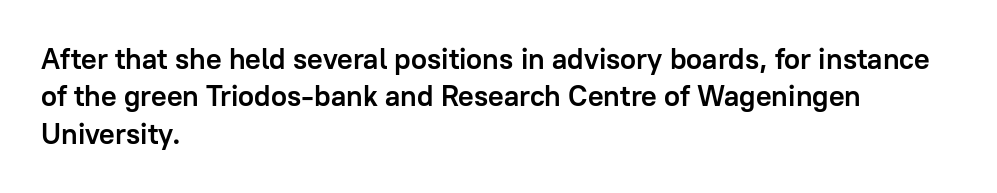
The font family rendered here belongs to the sans-serif group. The strokes are fattened all the way to bold. What stands out about the letter spacing? Nothing — it is the standard amount. Do the characters align in a grid? No, the font is proportional.
